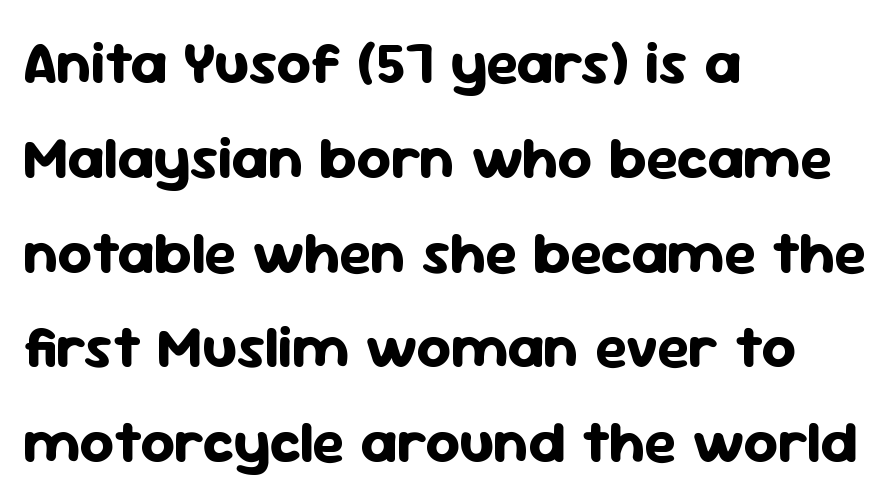
The image shows 60 px bold sans-serif type, upright; set left-aligned, normal line spacing (1.58x), normal letter spacing, not underlined; low stroke contrast and a medium x-height.
